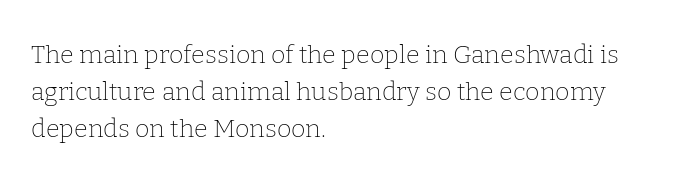
Q: Is the text bold? A: No.
Q: Is the text italic (slanted)? A: No, it is upright.
Q: Is the text underlined? A: No.
Q: How is the paragraph aligned? A: Left-aligned.
Q: Is the spacing between letters normal or unusually wide? A: Normal.
Q: Is the spacing between lines tight, normal or loose? A: Normal.
